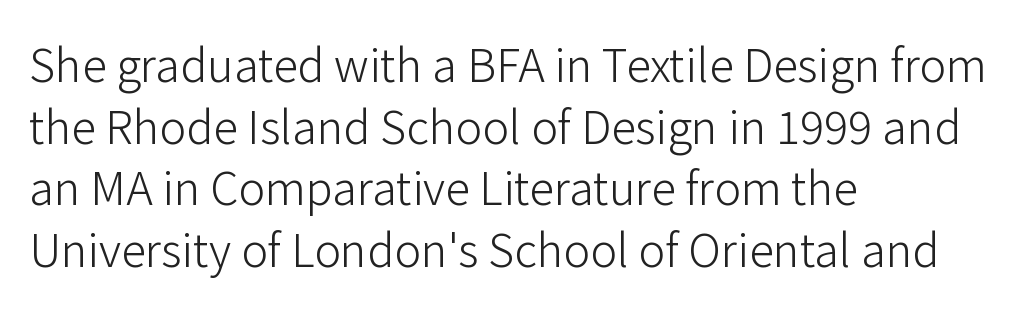
Q: Is the text bold? A: No.
Q: Is the text italic (slanted)? A: No, it is upright.
Q: Is the typeface a serif or a sans-serif typeface? A: Sans-serif.
Q: Is the text underlined? A: No.
Q: How is the paragraph aligned? A: Left-aligned.
Q: Is the spacing between letters normal or unusually wide? A: Normal.
Q: Is the spacing between lines tight, normal or loose? A: Normal.
Q: Width (condensed, normal, or wide)? A: Normal.
Q: Stroke contrast? A: Low.
Q: x-height? A: Medium.
Q: Monospaced? A: No.
